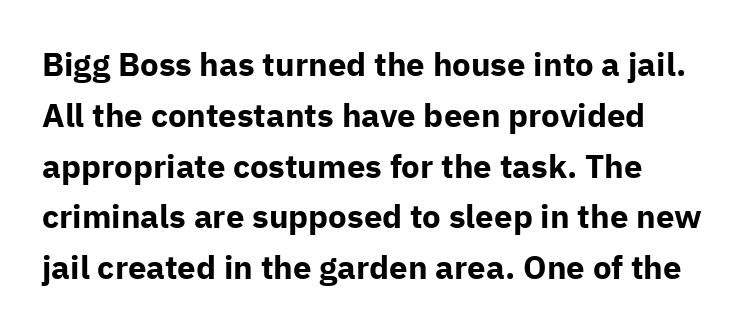
The image shows 33 px bold sans-serif type, upright; set normal line spacing (1.54x), normal letter spacing, not underlined; low stroke contrast and a medium x-height.
